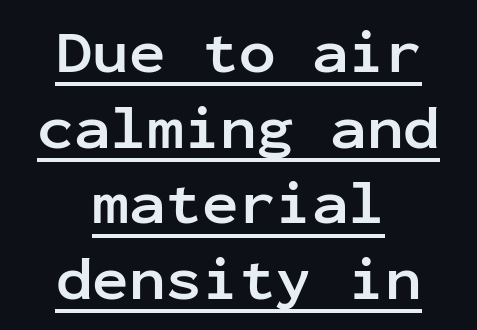
The font family rendered here belongs to the sans-serif group. It's the straight-up-and-down kind of type. The letters march in equal steps, a hallmark of fixed-pitch type. Tracking here is standard; glyphs follow each other at the usual distance. The typesetting leans heavy: a genuine bold.
